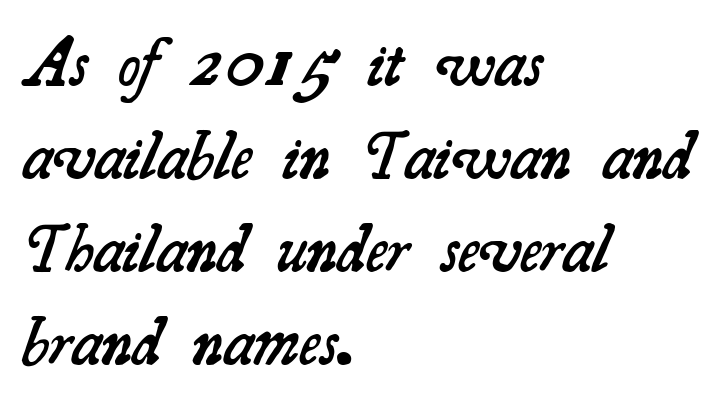
Q: Is the text bold? A: Semi-bold.
Q: Is the typeface a serif or a sans-serif typeface? A: Serif.
Q: Is the text underlined? A: No.
Q: How is the paragraph aligned? A: Left-aligned.
Q: Is the spacing between letters normal or unusually wide? A: Normal.
Q: Is the spacing between lines tight, normal or loose? A: Normal.
Q: Width (condensed, normal, or wide)? A: Normal.
Q: Stroke contrast? A: Medium.
Q: x-height? A: Small.
Q: Monospaced? A: No.
